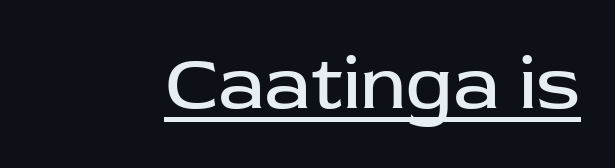
{"serif": "no", "italic": "no", "bold": "no", "weight": "regular", "width": "normal", "stroke_contrast": "low", "x_height": "medium", "monospaced": "no", "underline": "yes", "letter_spacing": "normal", "letter_spacing_em": 0.0, "glyph_px": 77}
